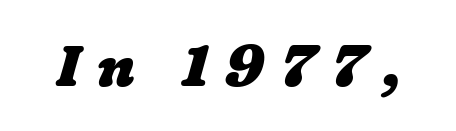
Q: Is the text bold? A: Yes.
Q: Is the text underlined? A: No.
Q: Is the spacing between letters normal or unusually wide? A: Unusually wide.
Q: Width (condensed, normal, or wide)? A: Wide.
Q: Stroke contrast? A: Low.
Q: x-height? A: Medium.
Q: Monospaced? A: No.
